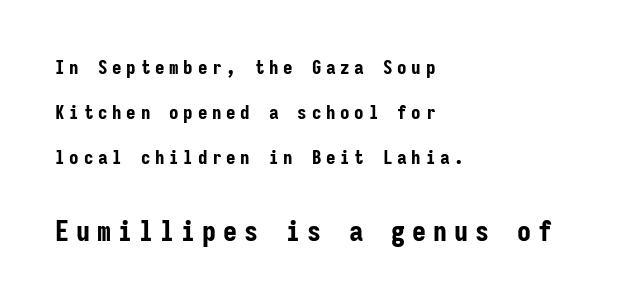
The image shows 28 px bold, condensed sans-serif type, upright, monospaced; set left-aligned, loose line spacing (2.38x), unusually wide letter spacing (+0.25 em), not underlined; the second (bottom) block is 1.47x larger; low stroke contrast and a medium x-height.
